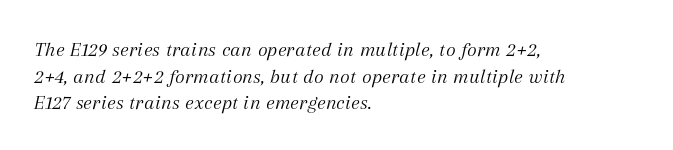
The image shows 21 px text type, italic (leaning right); set left-aligned, normal line spacing (1.27x), normal letter spacing, not underlined.
